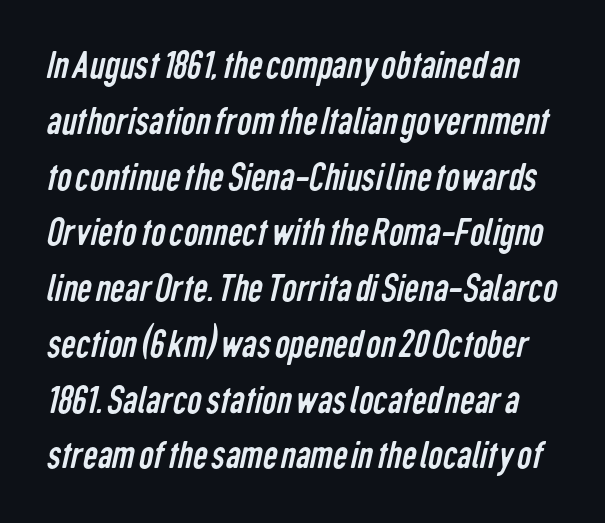
Stems here are at most as thick as an everyday book face. These lines are rendered in a variable-pitch font. Evenly set lines give the paragraph a standard silhouette. A typesetter would call this zero additional tracking. These lines are composed in type without serifs.
